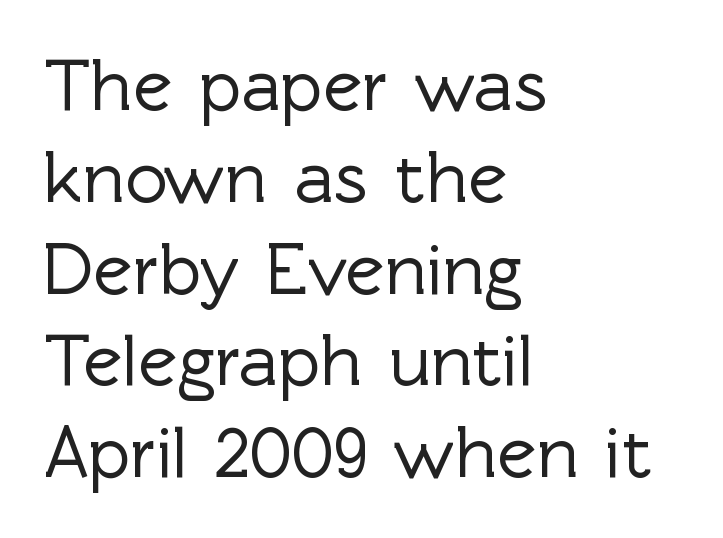
{"serif": "no", "italic": "no", "width": "normal", "x_height": "medium", "monospaced": "no", "underline": "no", "align": "left", "line_spacing_ratio": 1.24, "letter_spacing": "normal", "letter_spacing_em": 0.0, "glyph_px": 74}
